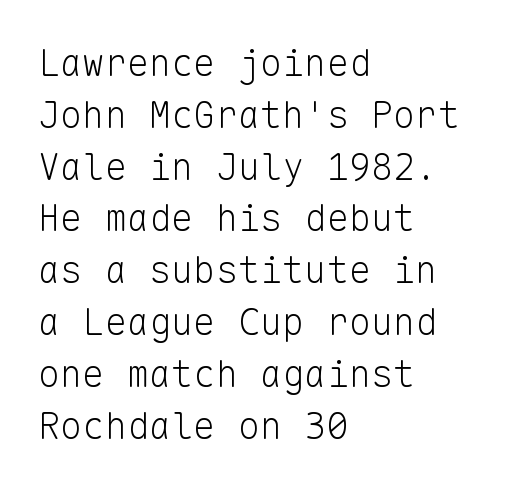
Posture: vertical. The baseline area is clear. In terms of letterspacing, this is plain default setting. No feet cap the strokes, marking this as sans-serif type.
